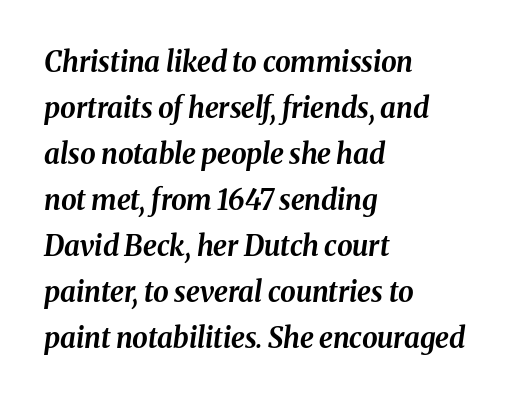
Q: Is the text bold? A: Yes.
Q: Is the text italic (slanted)? A: Yes, it leans right by about 8 degrees.
Q: Is the text underlined? A: No.
Q: How is the paragraph aligned? A: Left-aligned.
Q: Is the spacing between letters normal or unusually wide? A: Normal.
Q: Is the spacing between lines tight, normal or loose? A: Normal.
Q: Width (condensed, normal, or wide)? A: Normal.
Q: Stroke contrast? A: Medium.
Q: x-height? A: Medium.
Q: Monospaced? A: No.
